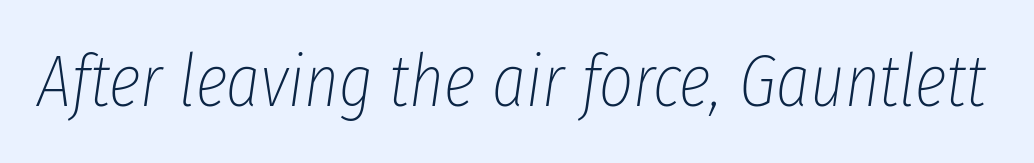
Q: Is the text bold? A: No.
Q: Is the text italic (slanted)? A: Yes, it leans right by about 8 degrees.
Q: Is the text underlined? A: No.
Q: Is the spacing between letters normal or unusually wide? A: Normal.
Q: Width (condensed, normal, or wide)? A: Condensed.
Q: Stroke contrast? A: Low.
Q: x-height? A: Medium.
Q: Monospaced? A: No.
